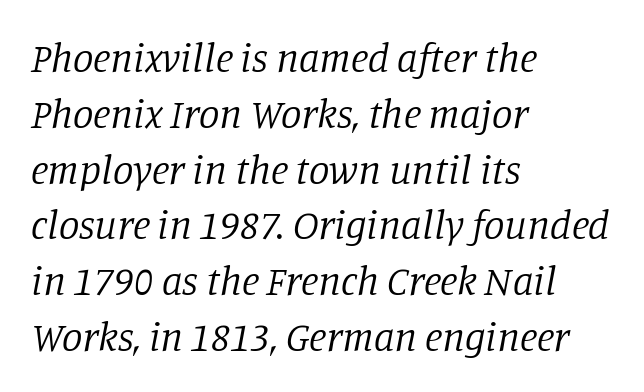
{"serif": "yes", "italic": "yes", "lean": "right", "slant_degrees": 11, "bold": "no", "weight": "regular", "width": "normal", "stroke_contrast": "low", "x_height": "large", "monospaced": "no", "underline": "no", "align": "left", "line_spacing": "normal", "line_spacing_ratio": 1.36, "letter_spacing": "normal", "letter_spacing_em": 0.0, "glyph_px": 41}
